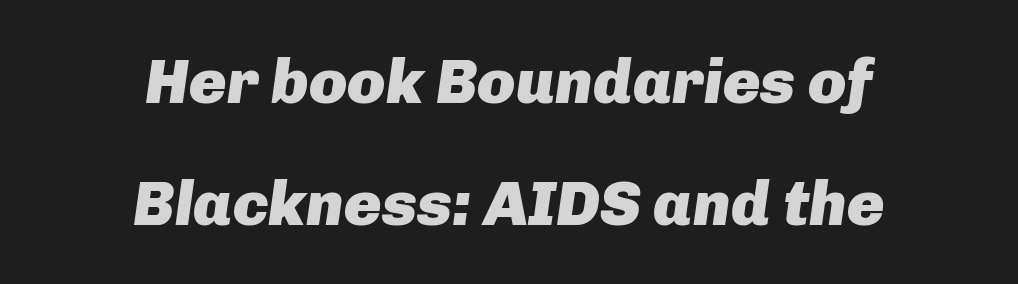
{"italic": "yes", "lean": "right", "slant_degrees": 8, "bold": "yes", "weight": "heavy", "width": "normal", "stroke_contrast": "low", "x_height": "medium", "monospaced": "no", "underline": "no", "align": "center", "line_spacing": "loose", "line_spacing_ratio": 1.93, "letter_spacing": "normal", "letter_spacing_em": 0.0, "glyph_px": 63}
